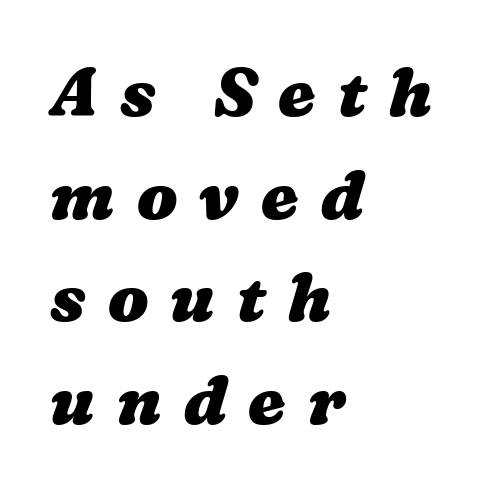
{"bold": "yes", "weight": "heavy", "width": "wide", "stroke_contrast": "medium", "x_height": "medium", "monospaced": "no", "underline": "no", "align": "left", "line_spacing": "normal", "line_spacing_ratio": 1.53, "letter_spacing": "wide", "letter_spacing_em": 0.33, "glyph_px": 67}
